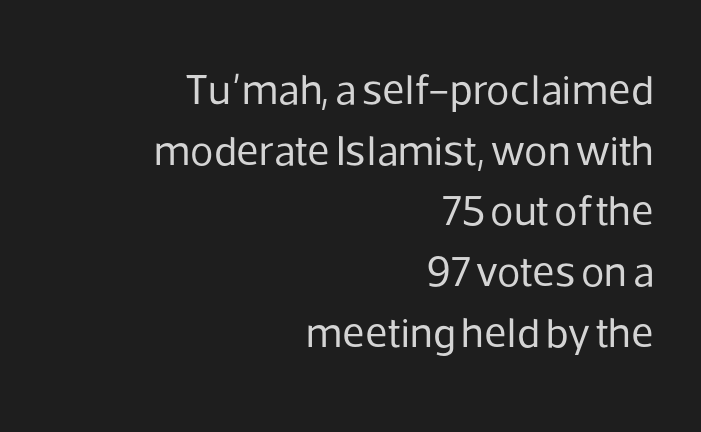
{"serif": "no", "italic": "no", "bold": "no", "weight": "regular", "width": "normal", "stroke_contrast": "low", "x_height": "medium", "monospaced": "no", "underline": "no", "align": "right", "line_spacing": "normal", "line_spacing_ratio": 1.41, "letter_spacing": "normal", "letter_spacing_em": 0.0, "glyph_px": 43}
